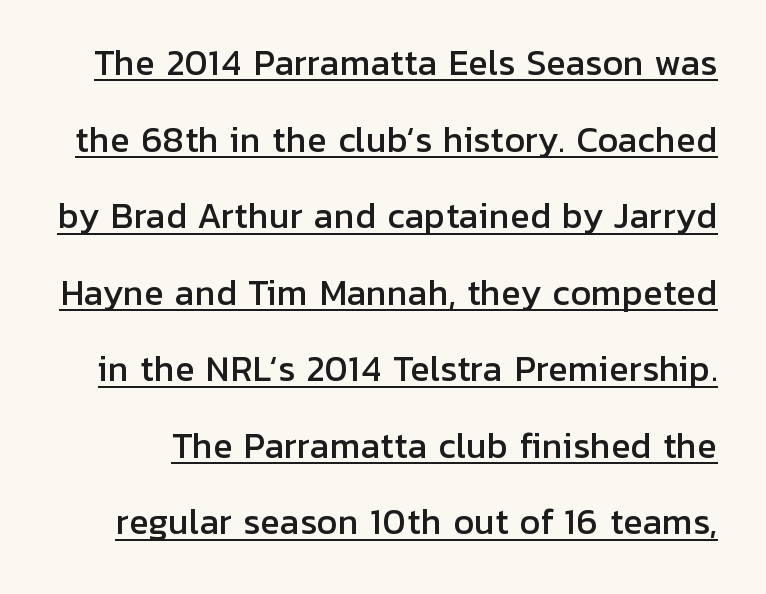
Italic? Not at all — the glyphs are vertical. In designer terms, the underline attribute is active on this setting. You can tell from the bare stems that sans-serif type was used. Does the leading feel generous? Absolutely, it's lavish. The horizontal fit of the characters is conventional and even. Each letter keeps its own natural width here, so spacing adapts to shape.
